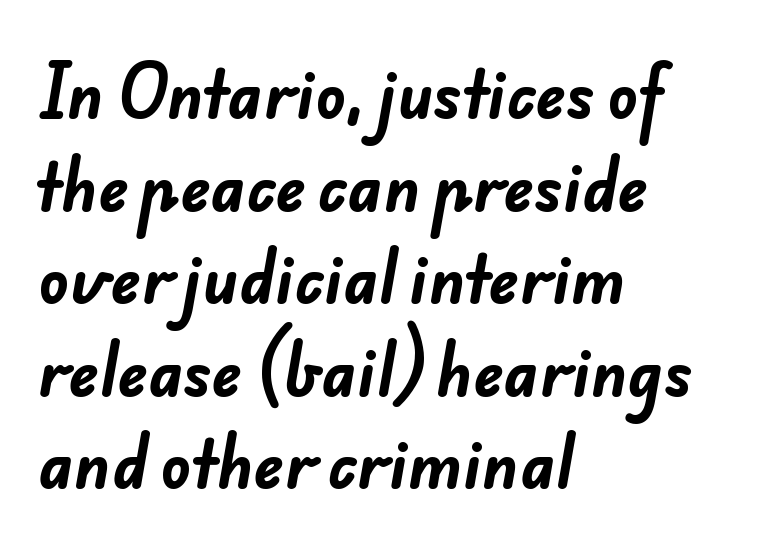
Q: Is the text bold? A: Yes.
Q: Is the typeface a serif or a sans-serif typeface? A: Sans-serif.
Q: Is the text underlined? A: No.
Q: How is the paragraph aligned? A: Left-aligned.
Q: Is the spacing between letters normal or unusually wide? A: Normal.
Q: Is the spacing between lines tight, normal or loose? A: Normal.
Q: Width (condensed, normal, or wide)? A: Normal.
Q: Stroke contrast? A: Low.
Q: x-height? A: Small.
Q: Monospaced? A: No.
